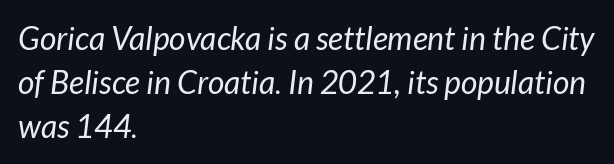
{"italic": "yes", "lean": "right", "slant_degrees": 7, "bold": "no", "weight": "regular", "width": "normal", "stroke_contrast": "low", "x_height": "medium", "monospaced": "no", "underline": "no", "align": "left", "line_spacing": "normal", "line_spacing_ratio": 1.38, "letter_spacing": "normal", "letter_spacing_em": 0.0, "glyph_px": 32}
